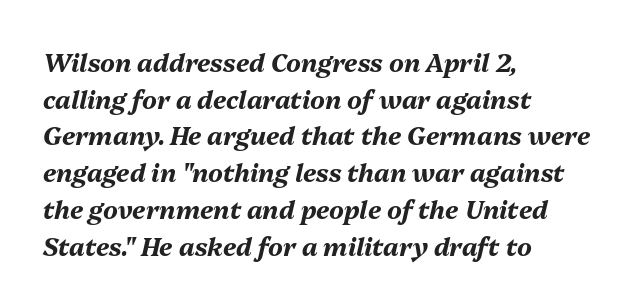
Q: Is the text bold? A: Yes.
Q: Is the text italic (slanted)? A: Yes, it leans right by about 13 degrees.
Q: Is the text underlined? A: No.
Q: How is the paragraph aligned? A: Left-aligned.
Q: Is the spacing between letters normal or unusually wide? A: Normal.
Q: Is the spacing between lines tight, normal or loose? A: Normal.
